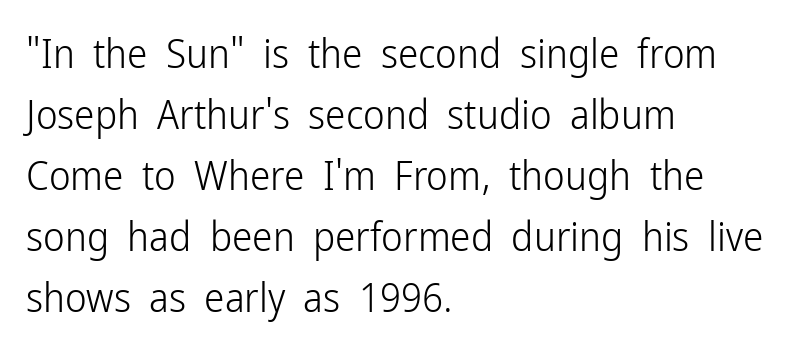
Leading: standard. Stroke terminals: plain, sans-serif. Designer's note — italics off, roman on. Honestly, the letter spacing is just normal — you wouldn't notice it. The letterforms sit at book weight or below.
